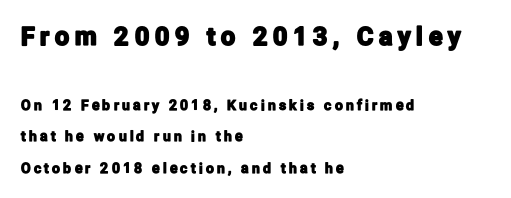
Q: Is the text italic (slanted)? A: No, it is upright.
Q: Is the text underlined? A: No.
Q: How is the paragraph aligned? A: Left-aligned.
Q: Is the spacing between letters normal or unusually wide? A: Unusually wide.
Q: Is the spacing between lines tight, normal or loose? A: Loose.
Q: Which block of text is set in a larger size, the first (top) or the second (bottom)? A: The first (top) one.
